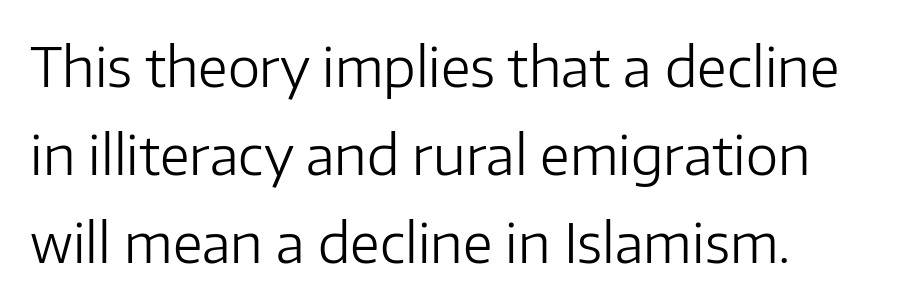
Stems and bowls with no extra thickness — not bold. Upright lettering throughout. The letters advance in unequal steps, a hallmark of proportional type. Observe the ordinary spacing: letters are neighbours, not strangers. Words float on clear page, feet unadorned. Regular leading.
